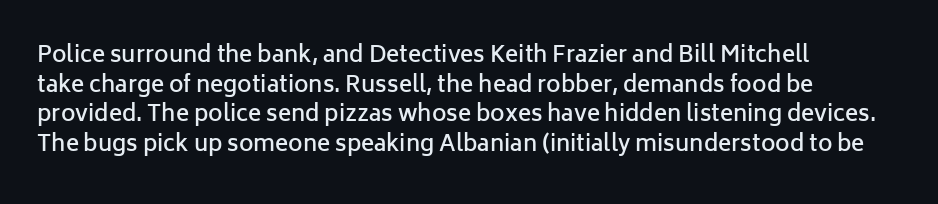
{"italic": "no", "bold": "semi", "underline": "no", "align": "left", "line_spacing": "normal", "line_spacing_ratio": 1.35, "letter_spacing": "normal", "letter_spacing_em": 0.0, "glyph_px": 22}
